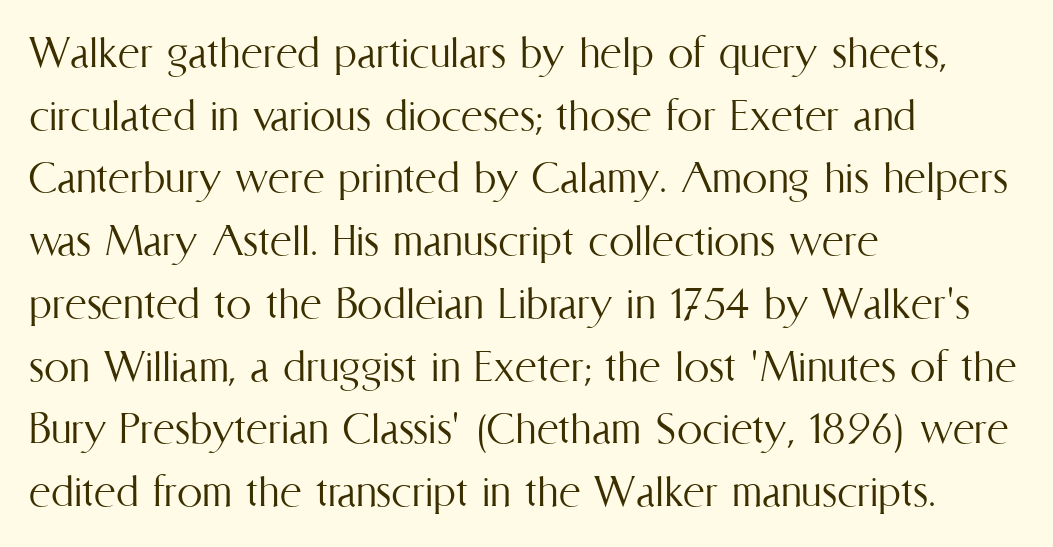
{"italic": "no", "bold": "no", "weight": "light", "width": "condensed", "stroke_contrast": "medium", "x_height": "medium", "monospaced": "no", "underline": "no", "align": "left", "line_spacing_ratio": 1.23, "letter_spacing": "normal", "letter_spacing_em": 0.0, "glyph_px": 51}
